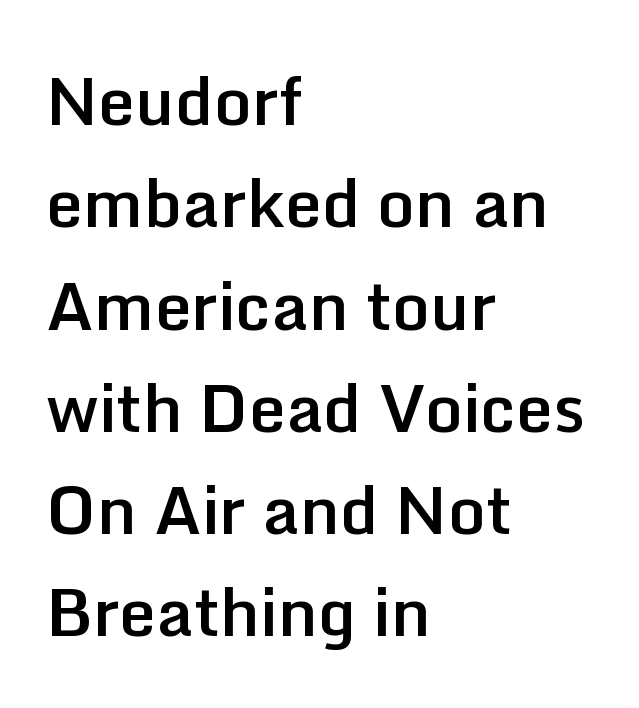
{"serif": "no", "italic": "no", "bold": "semi", "weight": "semibold", "width": "normal", "stroke_contrast": "low", "x_height": "medium", "monospaced": "no", "underline": "no", "align": "left", "line_spacing": "normal", "line_spacing_ratio": 1.55, "letter_spacing": "normal", "letter_spacing_em": 0.0, "glyph_px": 66}
